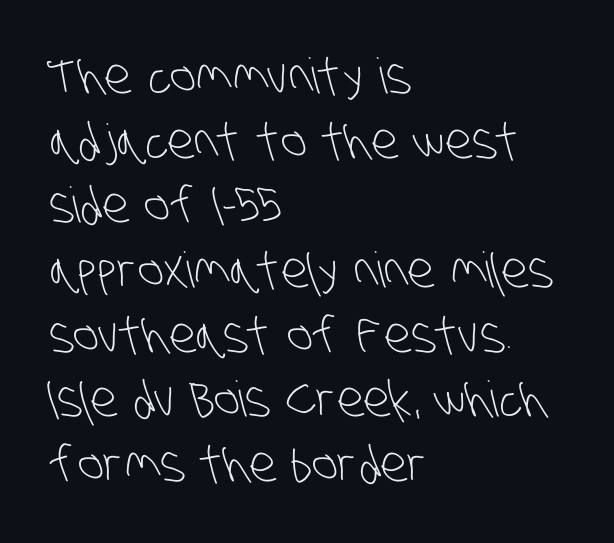
Q: Is the text bold? A: No.
Q: Is the typeface a serif or a sans-serif typeface? A: Sans-serif.
Q: Is the text underlined? A: No.
Q: How is the paragraph aligned? A: Left-aligned.
Q: Is the spacing between letters normal or unusually wide? A: Normal.
Q: Is the spacing between lines tight, normal or loose? A: Normal.
Q: Width (condensed, normal, or wide)? A: Condensed.
Q: Stroke contrast? A: Low.
Q: x-height? A: Large.
Q: Monospaced? A: No.
